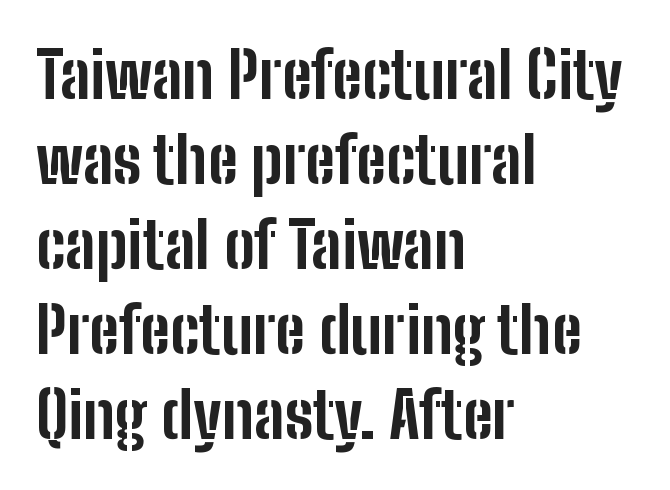
{"serif": "no", "italic": "no", "bold": "yes", "weight": "bold", "width": "condensed", "stroke_contrast": "low", "x_height": "medium", "monospaced": "no", "underline": "no", "align": "left", "line_spacing": "normal", "line_spacing_ratio": 1.33, "letter_spacing": "normal", "letter_spacing_em": 0.0, "glyph_px": 64}
